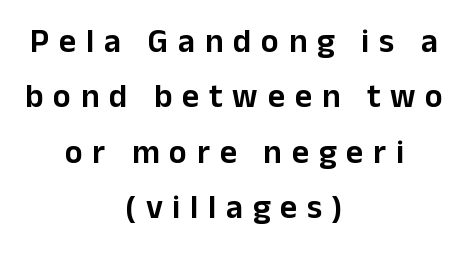
Is there any slant? The stems are plumb. Look at the tracking — it's clearly loosened, letters drifting apart. The area under the type is left untouched. Letterform terminals end flat and unadorned throughout the passage. Whoever set this chose a conventional vertical rhythm.
